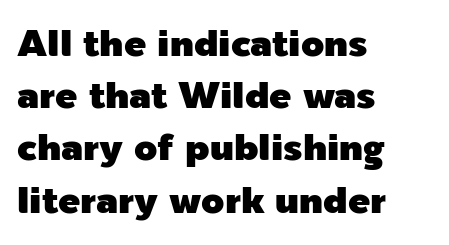
{"serif": "no", "italic": "no", "width": "normal", "x_height": "medium", "monospaced": "no", "underline": "no", "align": "left", "line_spacing": "normal", "line_spacing_ratio": 1.41, "letter_spacing": "normal", "letter_spacing_em": 0.0, "glyph_px": 37}
